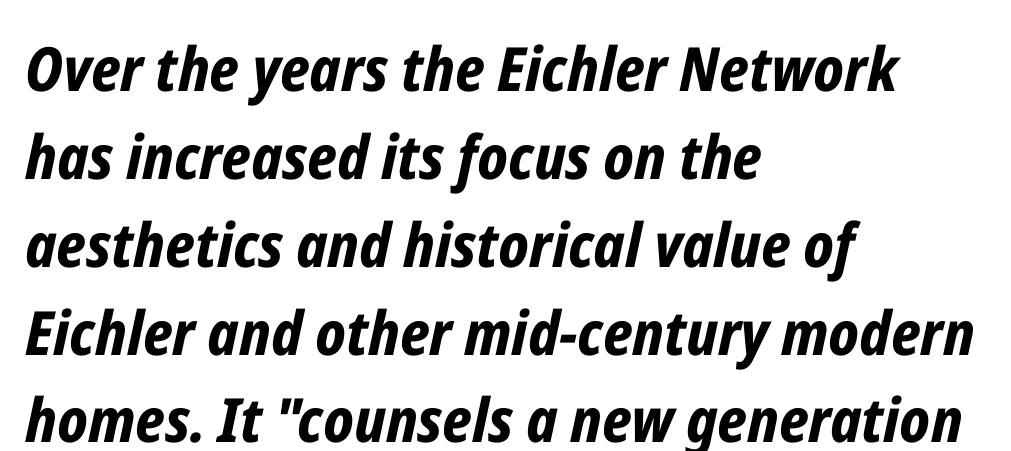
Q: Is the text bold? A: Yes.
Q: Is the text italic (slanted)? A: Yes, it leans right by about 12 degrees.
Q: Is the text underlined? A: No.
Q: How is the paragraph aligned? A: Left-aligned.
Q: Is the spacing between letters normal or unusually wide? A: Normal.
Q: Is the spacing between lines tight, normal or loose? A: Normal.
Q: Width (condensed, normal, or wide)? A: Condensed.
Q: Stroke contrast? A: Low.
Q: x-height? A: Medium.
Q: Monospaced? A: No.
